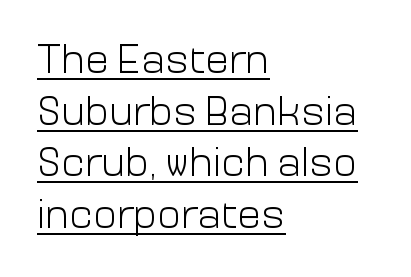
A student would call this left alignment; a typographer would say flush left, rag right. The rendering uses the underline text-decoration. The specimen reads as upright at a glance. This block has exactly the height ordinary leading produces. Default kerning and tracking; the words read as compact shapes. The typesetting does not lean heavy: it is not bold.
